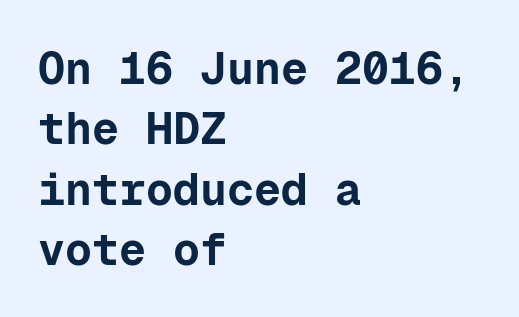
The image shows 45 px bold sans-serif type, upright, monospaced; set left-aligned, normal line spacing (1.34x), normal letter spacing, not underlined; low stroke contrast and a medium x-height.
